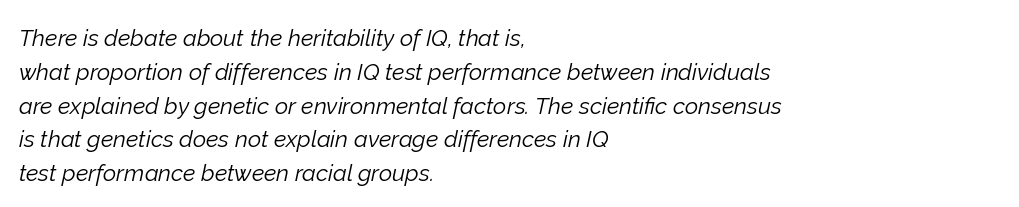
Students, note that the glyphs here touch the page at normal intervals. Leading: standard. Honestly, there is no underline to notice here at all. Every character sits at an angle, as italics do. Does the copy run flush right? No — it runs flush left.
